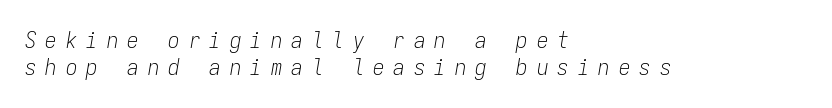
Q: Is the text bold? A: No.
Q: Is the text italic (slanted)? A: Yes, it leans right by about 9 degrees.
Q: Is the text underlined? A: No.
Q: How is the paragraph aligned? A: Left-aligned.
Q: Is the spacing between letters normal or unusually wide? A: Unusually wide.
